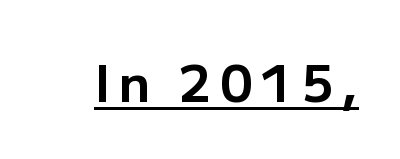
{"serif": "no", "italic": "no", "bold": "yes", "weight": "bold", "width": "normal", "stroke_contrast": "low", "x_height": "medium", "monospaced": "no", "underline": "yes", "glyph_px": 51}
